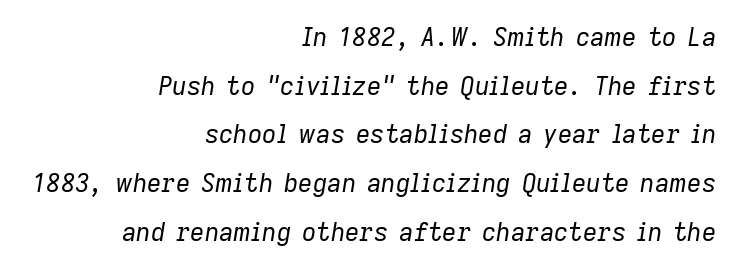
{"italic": "yes", "lean": "right", "slant_degrees": 9, "bold": "no", "underline": "no", "align": "right", "line_spacing": "loose", "line_spacing_ratio": 1.95, "letter_spacing": "normal", "letter_spacing_em": 0.0, "glyph_px": 25}
